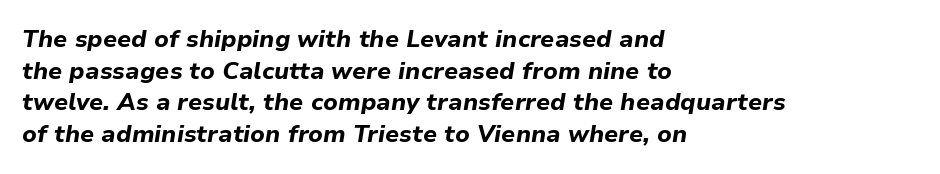
{"italic": "yes", "lean": "right", "slant_degrees": 9, "bold": "yes", "underline": "no", "align": "left", "line_spacing": "normal", "line_spacing_ratio": 1.32, "letter_spacing": "normal", "letter_spacing_em": 0.0, "glyph_px": 24}
